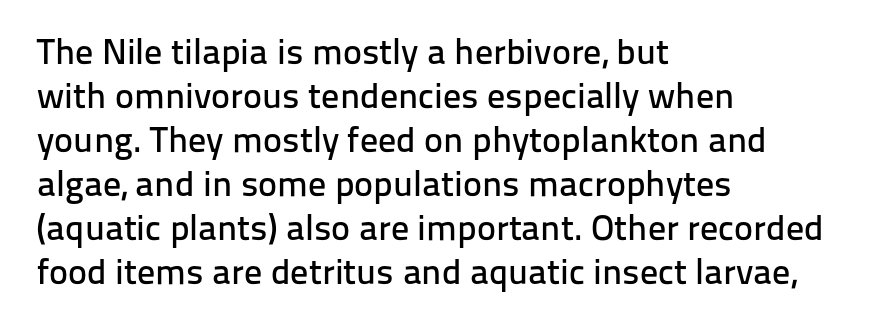
The image shows 36 px sans-serif type, upright; set left-aligned, line spacing 1.22x, normal letter spacing, not underlined; low stroke contrast and a medium x-height.
